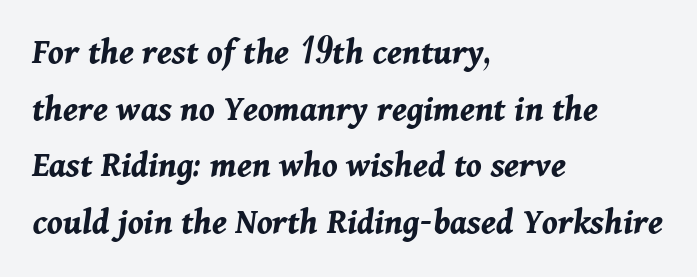
This rendering leaves character spacing at its baseline value. Italic? Definitely — the glyphs are oblique. Leading matches the norm, producing a regular column. The text block is weighted toward the left margin, trailing off unevenly rightward. These lines are rendered in a variable-pitch font.
